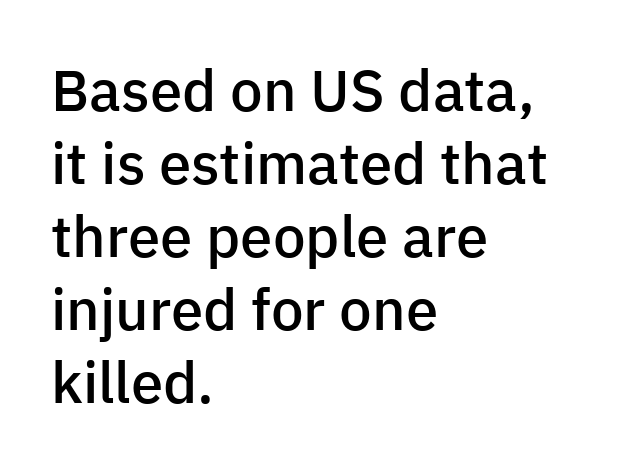
Spacing verdict: proportional, widths tailored to each character. Regular leading. Nobody drew a line under any word here. Emphasis by weight is partial: semibold. The passage is arranged the way most books set body copy — flush left.
